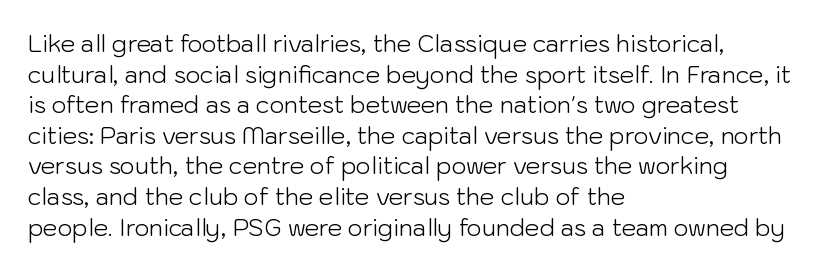
Vertical spacing — default. The text block is weighted toward the left margin, trailing off unevenly rightward. The baseline area is clear. These lines keep a tight, regular rhythm from letter to letter. No extra ink here — the face is not bold.
